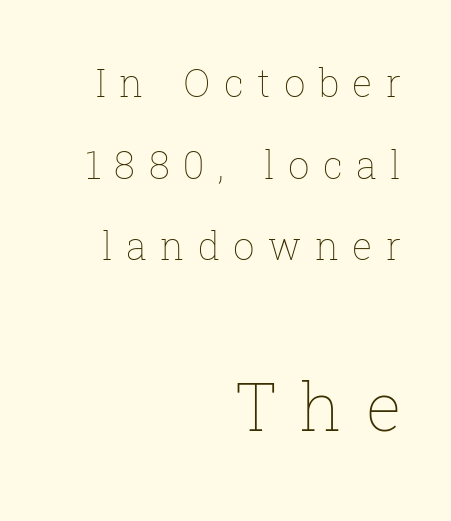
Italic: no, the glyphs are upright roman. Vertical spacing — loose. The second block has been scaled up relative to the first. Inter-character spacing is expanded well beyond the font's built-in metrics. Is the type heavy? It reads as light-to-regular instead.
